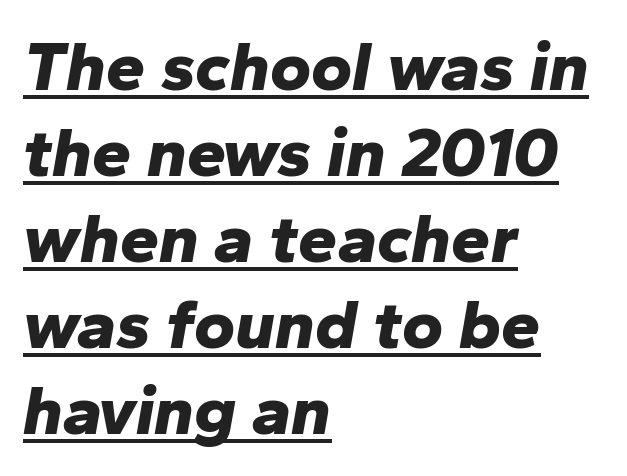
The image shows 70 px bold type, italic (leaning right); set left-aligned, line spacing 1.23x, normal letter spacing, underlined; low stroke contrast and a medium x-height.
